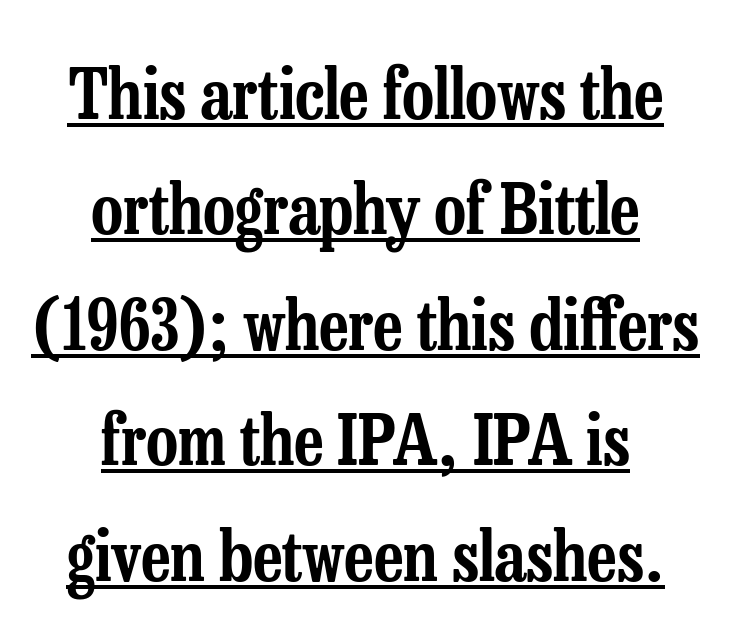
The rendering uses a moderate line-height, typical for paragraphs. Each line of the rendering has a horizontal stroke beneath the glyphs. One-word summary of the alignment: center. Here the glyphs are tracked normally, forming tight word shapes.
